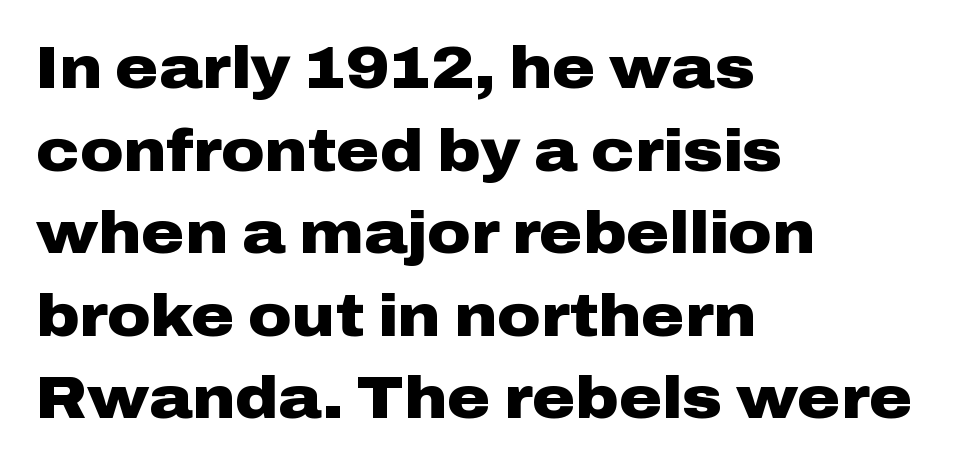
{"serif": "no", "italic": "no", "bold": "yes", "weight": "heavy", "width": "wide", "stroke_contrast": "low", "x_height": "medium", "monospaced": "no", "underline": "no", "align": "left", "line_spacing": "normal", "line_spacing_ratio": 1.4, "letter_spacing": "normal", "letter_spacing_em": 0.0, "glyph_px": 59}
